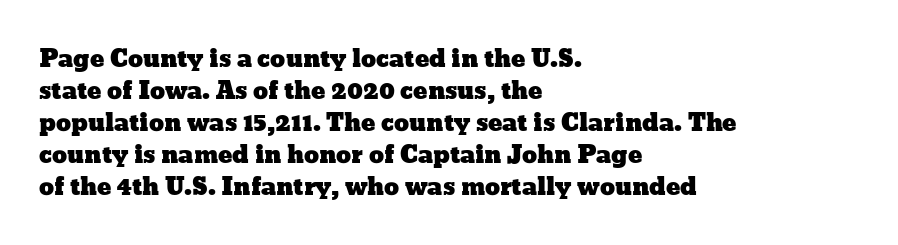
The image shows 24 px text type, upright; set left-aligned, normal line spacing (1.33x), normal letter spacing, not underlined.
